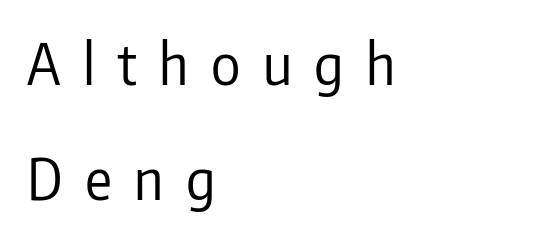
Q: Is the text bold? A: No.
Q: Is the text italic (slanted)? A: No, it is upright.
Q: Is the typeface a serif or a sans-serif typeface? A: Sans-serif.
Q: Is the text underlined? A: No.
Q: How is the paragraph aligned? A: Left-aligned.
Q: Is the spacing between letters normal or unusually wide? A: Unusually wide.
Q: Is the spacing between lines tight, normal or loose? A: Loose.
Q: Width (condensed, normal, or wide)? A: Condensed.
Q: Stroke contrast? A: Low.
Q: x-height? A: Medium.
Q: Monospaced? A: No.
